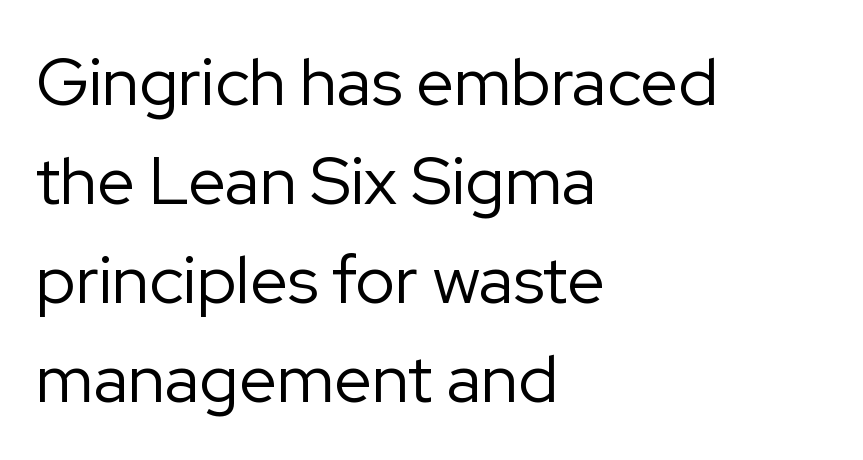
{"serif": "no", "italic": "no", "bold": "no", "weight": "regular", "width": "normal", "stroke_contrast": "low", "x_height": "medium", "monospaced": "no", "underline": "no", "align": "left", "line_spacing": "normal", "line_spacing_ratio": 1.48, "letter_spacing": "normal", "letter_spacing_em": 0.0, "glyph_px": 67}
